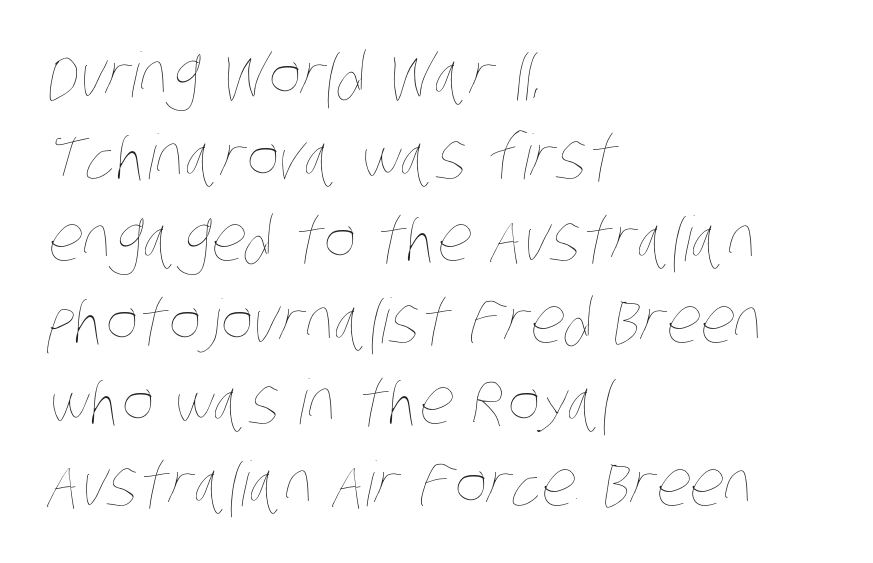
Q: Is the text bold? A: No.
Q: Is the text underlined? A: No.
Q: How is the paragraph aligned? A: Left-aligned.
Q: Is the spacing between letters normal or unusually wide? A: Normal.
Q: Is the spacing between lines tight, normal or loose? A: Normal.
Q: Width (condensed, normal, or wide)? A: Condensed.
Q: Stroke contrast? A: Low.
Q: x-height? A: Large.
Q: Monospaced? A: No.
